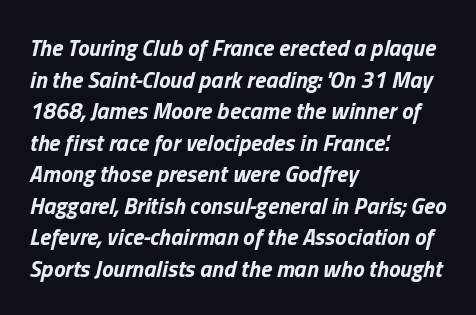
Q: Is the text bold? A: Yes.
Q: Is the text italic (slanted)? A: Yes, it leans right by about 13 degrees.
Q: Is the text underlined? A: No.
Q: How is the paragraph aligned? A: Left-aligned.
Q: Is the spacing between letters normal or unusually wide? A: Normal.
Q: Is the spacing between lines tight, normal or loose? A: Normal.
